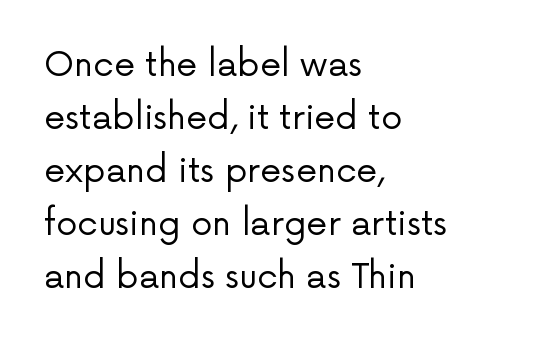
Q: Is the text bold? A: No.
Q: Is the text italic (slanted)? A: No, it is upright.
Q: Is the typeface a serif or a sans-serif typeface? A: Sans-serif.
Q: Is the text underlined? A: No.
Q: How is the paragraph aligned? A: Left-aligned.
Q: Is the spacing between letters normal or unusually wide? A: Normal.
Q: Is the spacing between lines tight, normal or loose? A: Normal.
Q: Width (condensed, normal, or wide)? A: Normal.
Q: Stroke contrast? A: Low.
Q: x-height? A: Medium.
Q: Monospaced? A: No.
